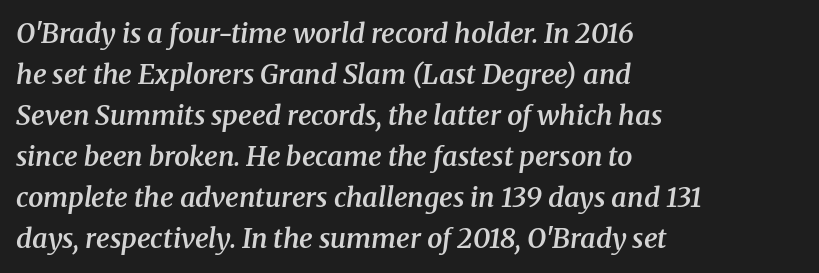
{"italic": "yes", "lean": "right", "slant_degrees": 8, "bold": "semi", "underline": "no", "align": "left", "line_spacing": "normal", "line_spacing_ratio": 1.52, "letter_spacing": "normal", "letter_spacing_em": 0.0, "glyph_px": 27}
